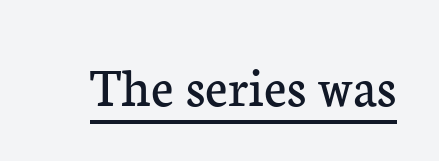
{"serif": "yes", "italic": "no", "bold": "no", "weight": "regular", "width": "normal", "stroke_contrast": "low", "x_height": "medium", "monospaced": "no", "underline": "yes", "letter_spacing": "normal", "letter_spacing_em": 0.0, "glyph_px": 57}
